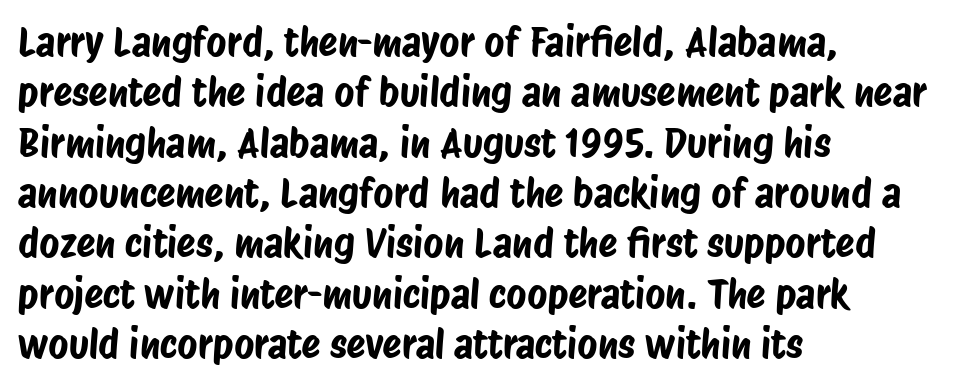
{"serif": "no", "width": "condensed", "stroke_contrast": "low", "x_height": "large", "monospaced": "no", "underline": "no", "align": "left", "line_spacing": "normal", "line_spacing_ratio": 1.29, "letter_spacing": "normal", "letter_spacing_em": 0.0, "glyph_px": 39}
